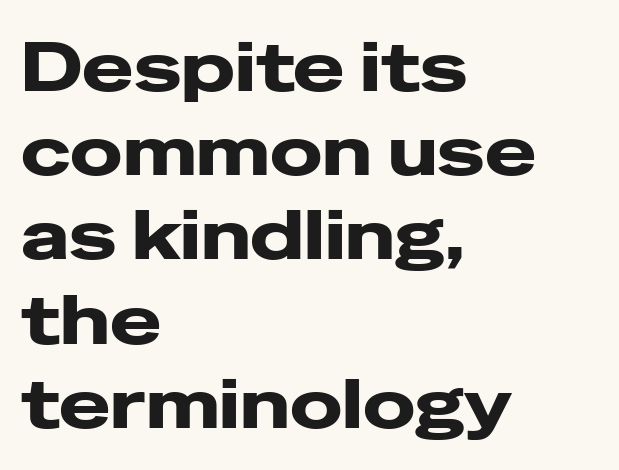
The image shows 69 px wide sans-serif type, upright; set left-aligned, line spacing 1.22x, normal letter spacing, not underlined; low stroke contrast and a medium x-height.
